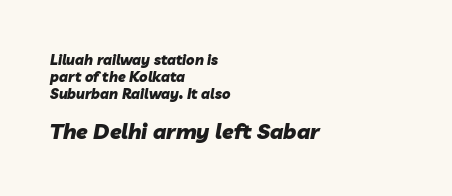
Each row of text sits above clean, open space. The horizontal fit of the characters is conventional and even. Reading top to bottom, the characters get bigger at the block break. The typesetter chose a ragged-right arrangement here.
